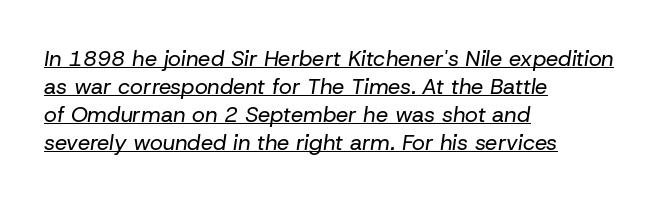
The type is set solid horizontally, with unmodified tracking. These lines sit exactly where default settings would place them. Stem width sits at or under what a default text font uses. This is oblique type, the kind used for emphasis or titles. These lines are set flush left with a ragged right edge.
